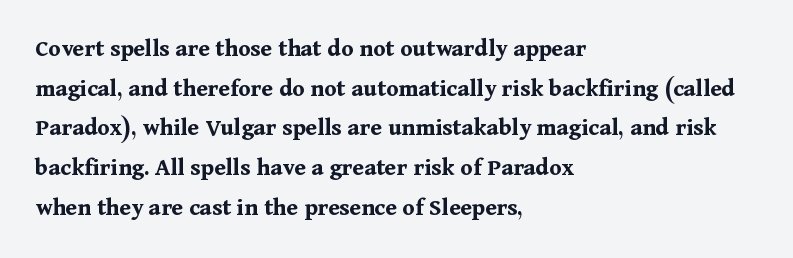
Q: Is the text bold? A: Yes.
Q: Is the text italic (slanted)? A: No, it is upright.
Q: Is the text underlined? A: No.
Q: How is the paragraph aligned? A: Left-aligned.
Q: Is the spacing between letters normal or unusually wide? A: Normal.
Q: Is the spacing between lines tight, normal or loose? A: Normal.
